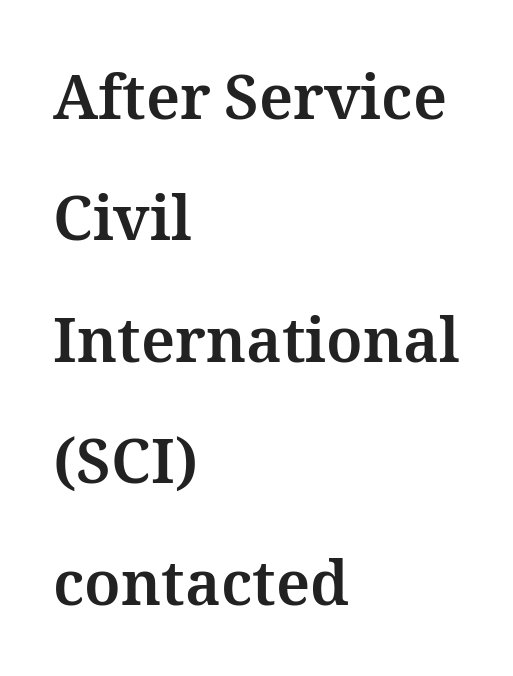
{"italic": "no", "bold": "yes", "weight": "bold", "width": "normal", "stroke_contrast": "medium", "x_height": "medium", "monospaced": "no", "underline": "no", "align": "left", "line_spacing": "loose", "line_spacing_ratio": 1.99, "letter_spacing": "normal", "letter_spacing_em": 0.0, "glyph_px": 61}
